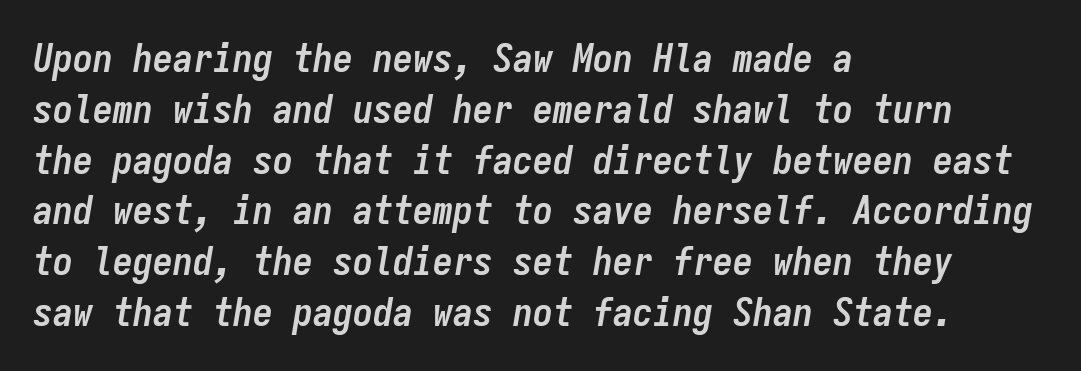
Q: Is the text bold? A: Yes.
Q: Is the text italic (slanted)? A: Yes, it leans right by about 9 degrees.
Q: Is the text underlined? A: No.
Q: How is the paragraph aligned? A: Left-aligned.
Q: Is the spacing between letters normal or unusually wide? A: Normal.
Q: Is the spacing between lines tight, normal or loose? A: Normal.
Q: Width (condensed, normal, or wide)? A: Condensed.
Q: Stroke contrast? A: Low.
Q: x-height? A: Medium.
Q: Monospaced? A: Yes.
